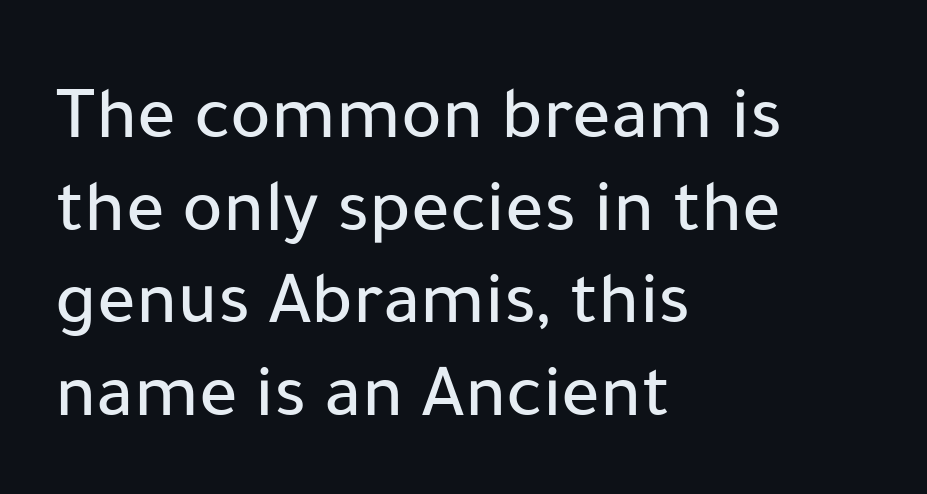
Q: Is the text italic (slanted)? A: No, it is upright.
Q: Is the typeface a serif or a sans-serif typeface? A: Sans-serif.
Q: Is the text underlined? A: No.
Q: How is the paragraph aligned? A: Left-aligned.
Q: Is the spacing between letters normal or unusually wide? A: Normal.
Q: Width (condensed, normal, or wide)? A: Normal.
Q: Stroke contrast? A: Low.
Q: x-height? A: Medium.
Q: Monospaced? A: No.
